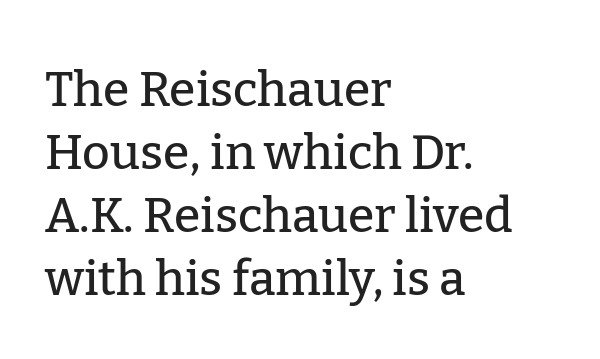
The image shows 48 px serif type, upright; set left-aligned, normal line spacing (1.31x), normal letter spacing, not underlined; low stroke contrast and a medium x-height.
